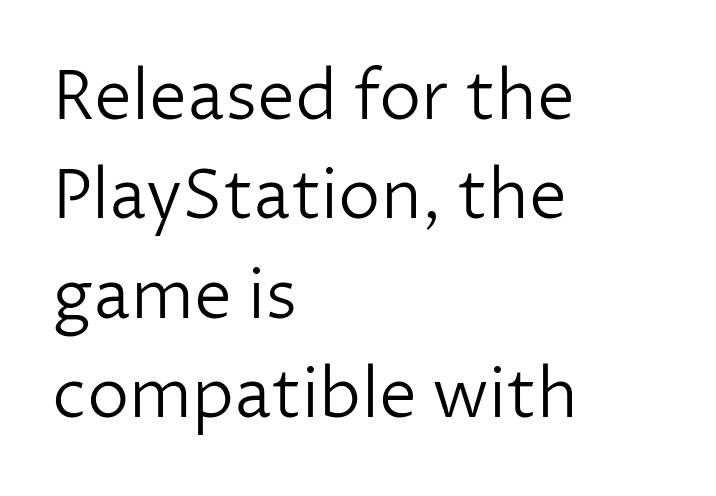
The passage shown has conventional tracking throughout. Is there any slant? The stems are plumb. Rule under the text: the space is simply empty. All the whitespace from short lines collects on the right.
